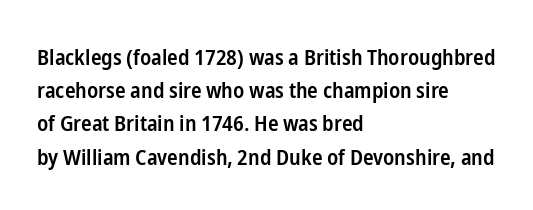
{"italic": "no", "bold": "semi", "underline": "no", "align": "left", "line_spacing": "normal", "line_spacing_ratio": 1.51, "letter_spacing": "normal", "letter_spacing_em": 0.0, "glyph_px": 22}
